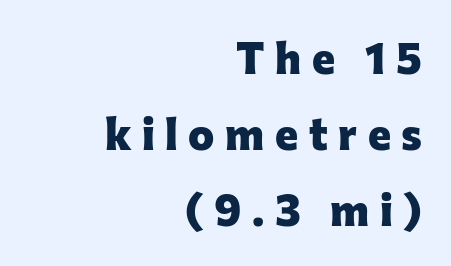
Quick note: not italic, upright. Are there feet on the stems? There aren't — it's a sans. The letters advance in unequal steps, a hallmark of proportional type. Typeset ragged left — the right edge is the straight one.
